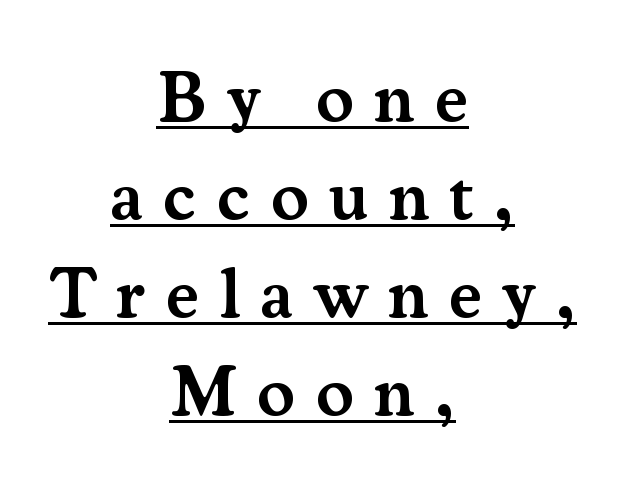
The image shows 71 px semibold serif type, upright; set centered, normal line spacing (1.38x), unusually wide letter spacing (+0.28 em), underlined; medium stroke contrast and a small x-height.
